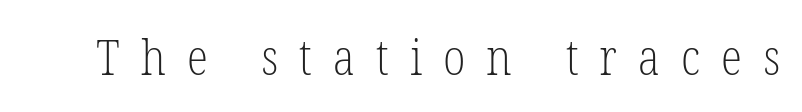
Each letter keeps its own natural width here, so spacing adapts to shape. Each stroke keeps to a modest, everyday thickness or less. A typesetter would call this heavily tracked-out type. This sample uses an upright cut, with every glyph sitting square on the baseline. Has an underline been added? It has not.
